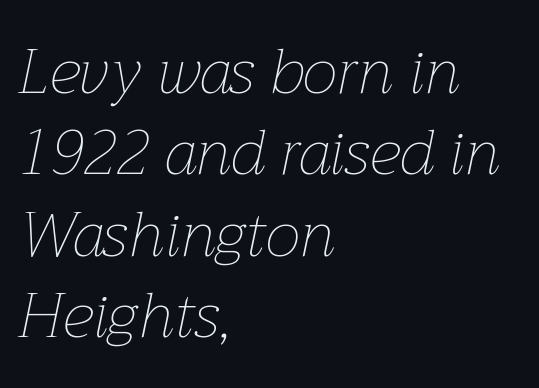
The image shows 63 px thin type, italic (leaning right); set left-aligned, normal line spacing (1.29x), normal letter spacing, not underlined; low stroke contrast and a medium x-height.
